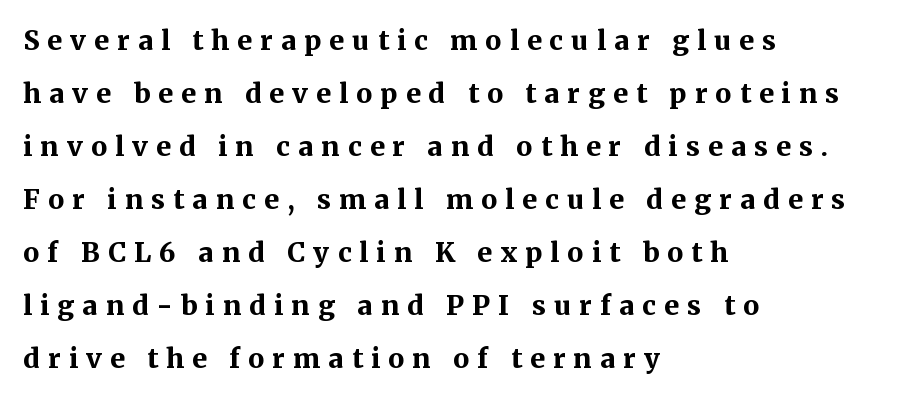
The image shows 27 px bold type, upright; set left-aligned, loose line spacing (1.96x), unusually wide letter spacing (+0.3 em), not underlined.
